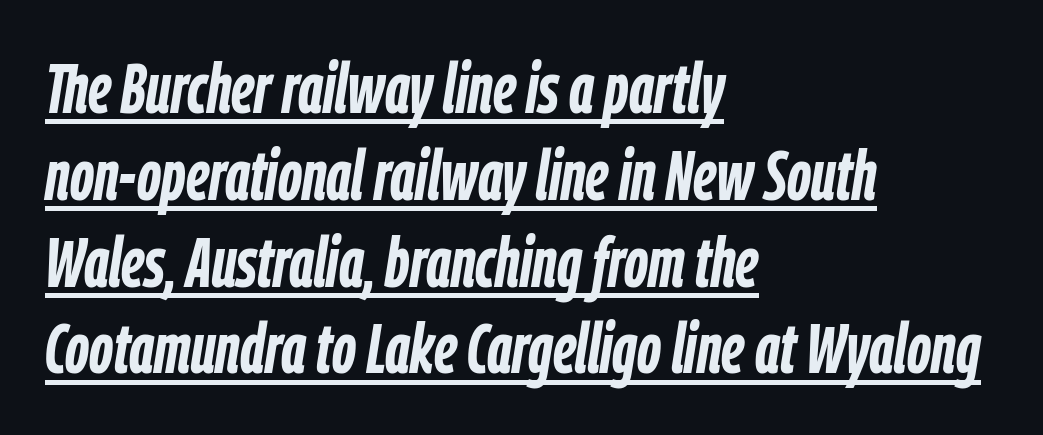
These lines are rendered in a variable-pitch font. The letters sit at their default tracking, neither squeezed nor spread. These words are printed bold, with thick strokes throughout. These lines were composed using italics. This is underlined copy, the kind a proofreader might mark for attention. This rendering uses left alignment, leaving the right contour irregular.
